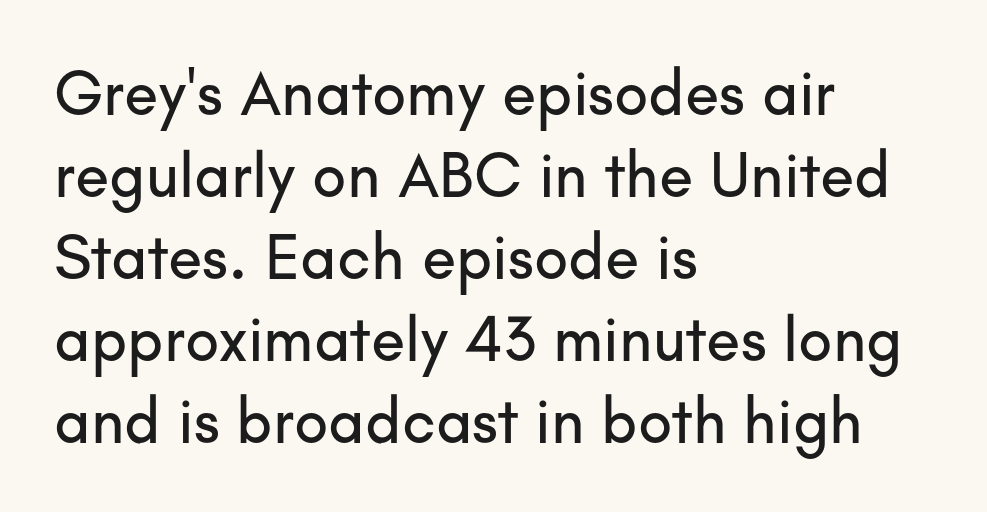
{"serif": "no", "italic": "no", "width": "normal", "stroke_contrast": "low", "x_height": "small", "monospaced": "no", "underline": "no", "align": "left", "line_spacing": "normal", "line_spacing_ratio": 1.3, "letter_spacing": "normal", "letter_spacing_em": 0.0, "glyph_px": 63}
